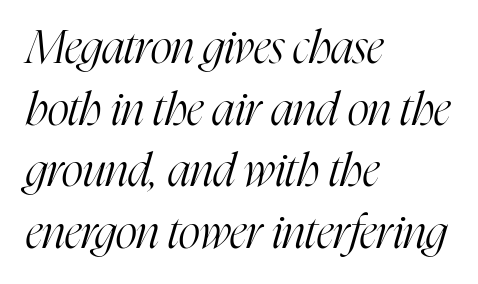
Is there much room between lines? A standard amount, neither cramped nor airy. Typographically, this falls in the serif category. Short note: letters normally spaced. The strokes are not fattened; the text isn't bold. The words here are not underlined.
